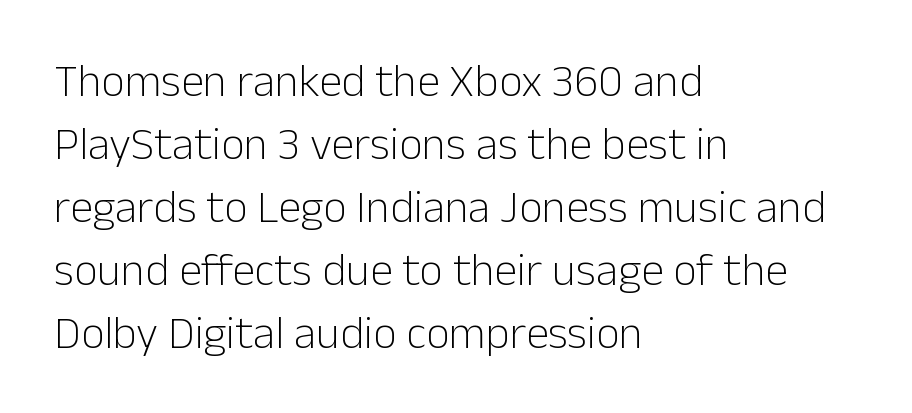
The font's upright variant was chosen for this text. Rows of type keep a routine distance in the vertical direction. Think of a printed novel: that variable character pitch is what you see here. Short and long lines alike share a common starting point at left. Check the space under the baseline: it is left empty. The letterforms sit shoulder to shoulder at normal distance.
